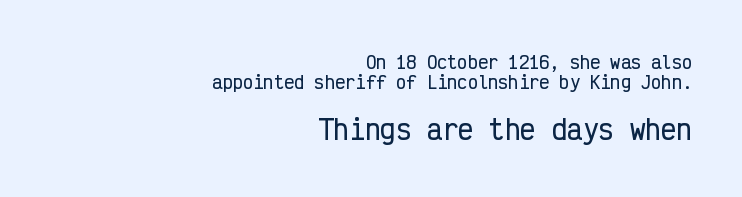
Q: Is the text italic (slanted)? A: No, it is upright.
Q: Is the text underlined? A: No.
Q: How is the paragraph aligned? A: Right-aligned.
Q: Is the spacing between letters normal or unusually wide? A: Normal.
Q: Which block of text is set in a larger size, the first (top) or the second (bottom)? A: The second (bottom) one.
